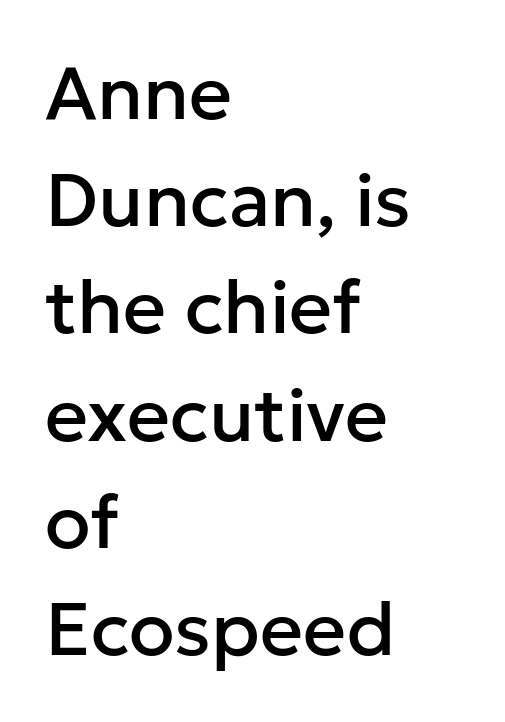
{"serif": "no", "italic": "no", "width": "normal", "stroke_contrast": "low", "x_height": "medium", "monospaced": "no", "underline": "no", "align": "left", "line_spacing": "normal", "line_spacing_ratio": 1.43, "letter_spacing": "normal", "letter_spacing_em": 0.0, "glyph_px": 75}
